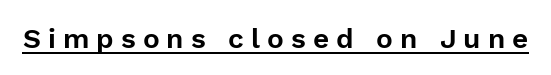
{"serif": "no", "italic": "no", "width": "normal", "stroke_contrast": "low", "x_height": "medium", "monospaced": "no", "underline": "yes", "letter_spacing": "wide", "letter_spacing_em": 0.25, "glyph_px": 28}
